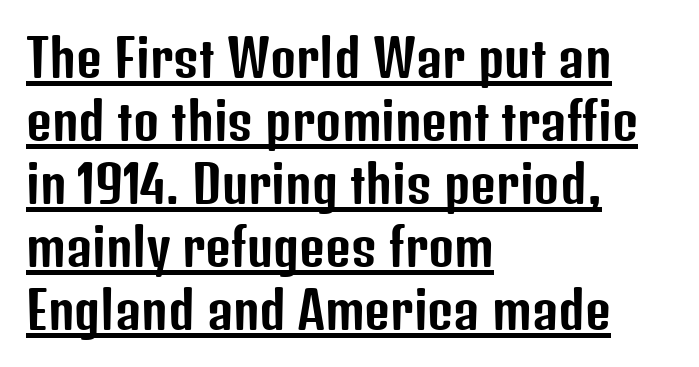
The image shows 50 px condensed sans-serif type, upright; set left-aligned, normal line spacing (1.26x), normal letter spacing, underlined; low stroke contrast and a medium x-height.
